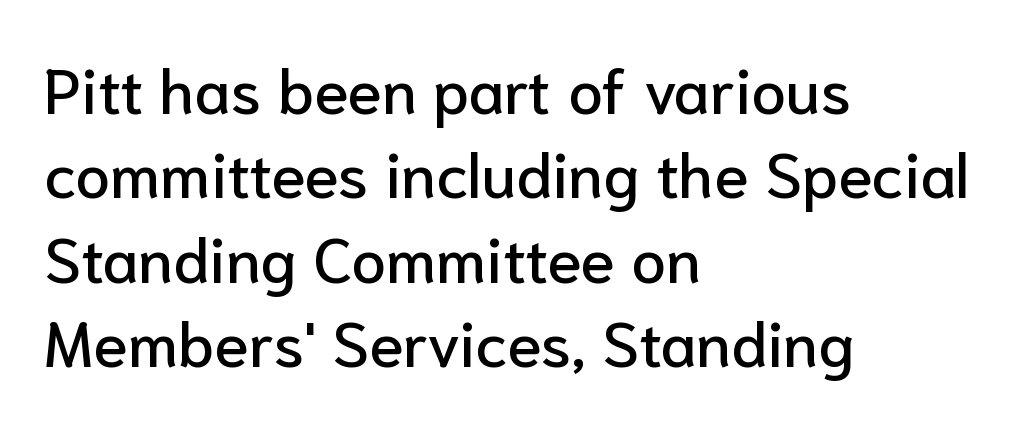
In terms of letterform style, serifs are entirely absent. Line spacing here is normal. Characters remain perfectly vertical along every line. Varying glyph widths throughout — classic text-font behaviour.
